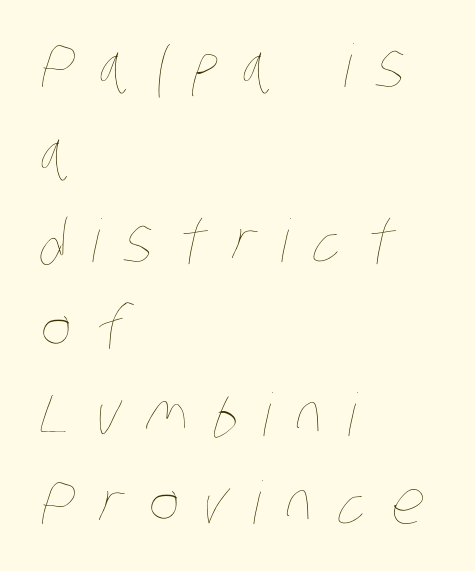
Q: Is the text bold? A: No.
Q: Is the text underlined? A: No.
Q: How is the paragraph aligned? A: Left-aligned.
Q: Is the spacing between letters normal or unusually wide? A: Unusually wide.
Q: Is the spacing between lines tight, normal or loose? A: Normal.
Q: Width (condensed, normal, or wide)? A: Condensed.
Q: Stroke contrast? A: Low.
Q: x-height? A: Large.
Q: Monospaced? A: No.
